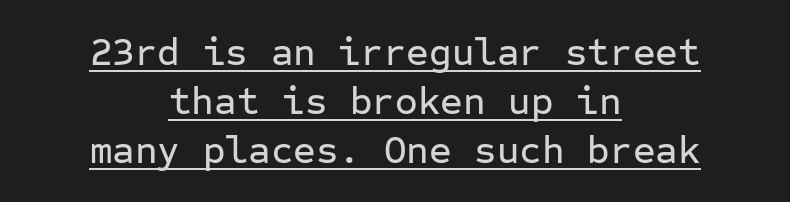
The image shows 39 px sans-serif type, upright, monospaced; set centered, normal line spacing (1.26x), normal letter spacing, underlined; low stroke contrast and a medium x-height.
